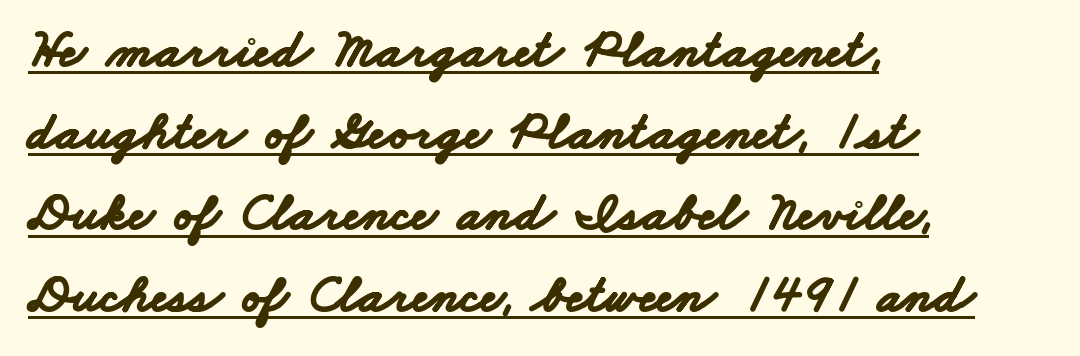
The image shows 54 px bold, wide sans-serif type; set left-aligned, normal line spacing (1.51x), normal letter spacing, underlined; low stroke contrast and a small x-height.
